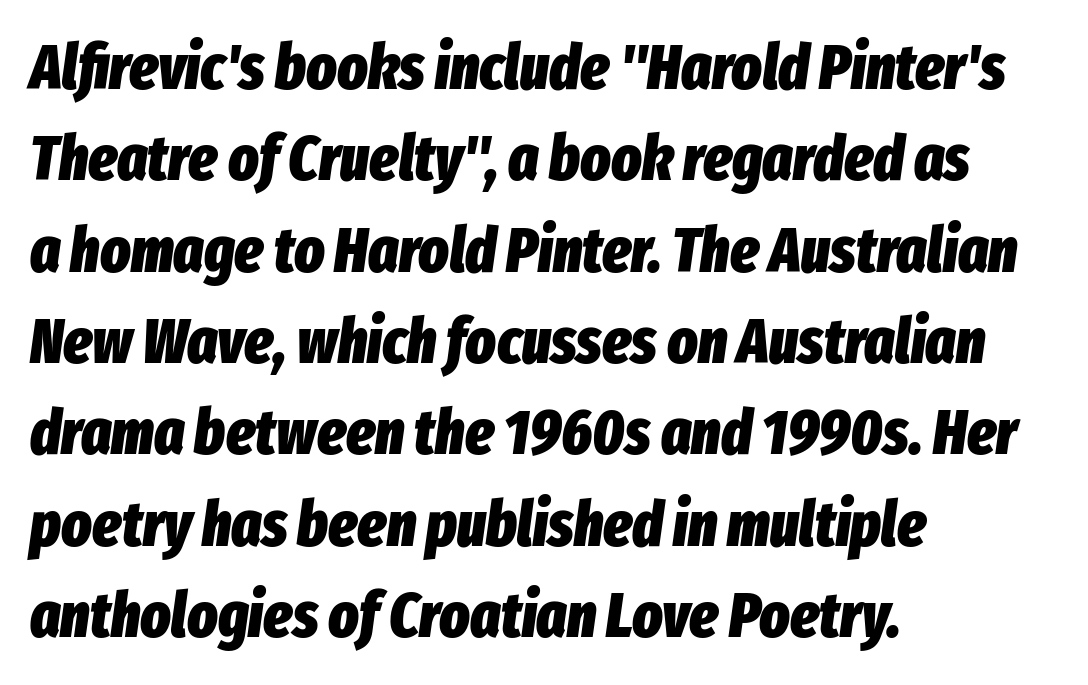
{"italic": "yes", "lean": "right", "slant_degrees": 8, "bold": "yes", "weight": "heavy", "width": "condensed", "stroke_contrast": "low", "x_height": "medium", "monospaced": "no", "underline": "no", "align": "left", "line_spacing": "normal", "line_spacing_ratio": 1.45, "letter_spacing": "normal", "letter_spacing_em": 0.0, "glyph_px": 63}
